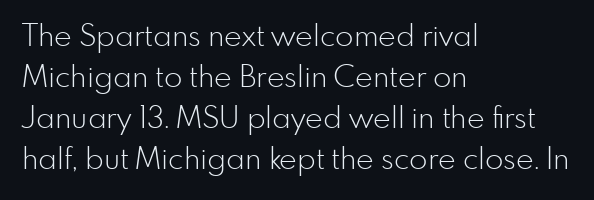
{"serif": "no", "italic": "no", "bold": "no", "weight": "light", "width": "normal", "stroke_contrast": "low", "x_height": "small", "monospaced": "no", "underline": "no", "align": "left", "line_spacing": "normal", "line_spacing_ratio": 1.37, "letter_spacing": "normal", "letter_spacing_em": 0.0, "glyph_px": 30}
